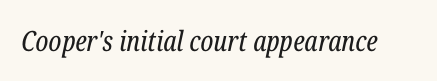
Regarding serifs, this sample has them. Here the designer chose a conventional face with non-uniform glyph widths. The space directly below the letters is spotless. The strokes carry an ordinary text weight at most. Nobody touched the tracking dial on this one. Posture: slanted.
